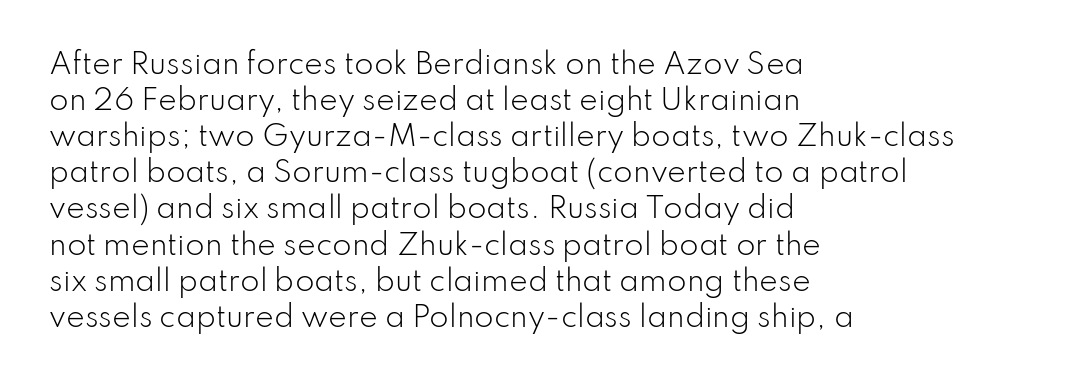
Q: Is the text bold? A: No.
Q: Is the text italic (slanted)? A: No, it is upright.
Q: Is the typeface a serif or a sans-serif typeface? A: Sans-serif.
Q: Is the text underlined? A: No.
Q: How is the paragraph aligned? A: Left-aligned.
Q: Is the spacing between letters normal or unusually wide? A: Normal.
Q: Is the spacing between lines tight, normal or loose? A: Normal.
Q: Width (condensed, normal, or wide)? A: Normal.
Q: Stroke contrast? A: Low.
Q: x-height? A: Small.
Q: Monospaced? A: No.
